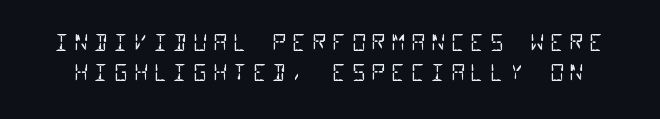
Q: Is the text bold? A: No.
Q: Is the text underlined? A: No.
Q: Is the spacing between letters normal or unusually wide? A: Unusually wide.
Q: Is the spacing between lines tight, normal or loose? A: Normal.
